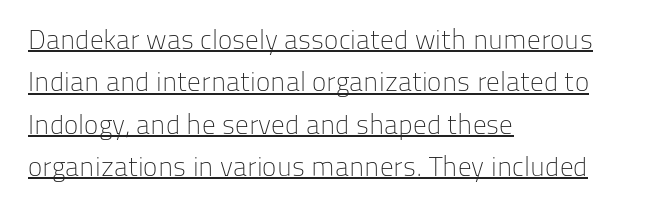
The image shows 27 px text type, upright; set left-aligned, normal line spacing (1.57x), normal letter spacing, underlined.
